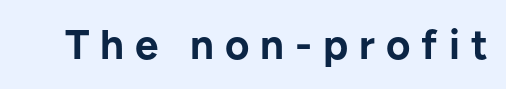
{"serif": "no", "italic": "no", "bold": "yes", "weight": "bold", "width": "normal", "stroke_contrast": "low", "x_height": "medium", "monospaced": "no", "underline": "no", "letter_spacing": "wide", "letter_spacing_em": 0.26, "glyph_px": 42}
